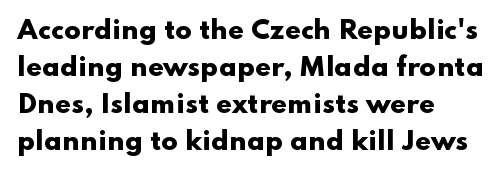
Q: Is the text bold? A: Yes.
Q: Is the text italic (slanted)? A: No, it is upright.
Q: Is the text underlined? A: No.
Q: How is the paragraph aligned? A: Left-aligned.
Q: Is the spacing between letters normal or unusually wide? A: Normal.
Q: Is the spacing between lines tight, normal or loose? A: Normal.
